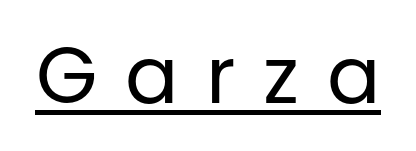
Does the type have serifs? No, each stem ends abruptly. The lettering is marked with a stroke running underneath it. Proportional: the letters do not fall into vertical columns. No extra ink here — the face is not bold. This rendering widens character spacing well past its baseline value.
